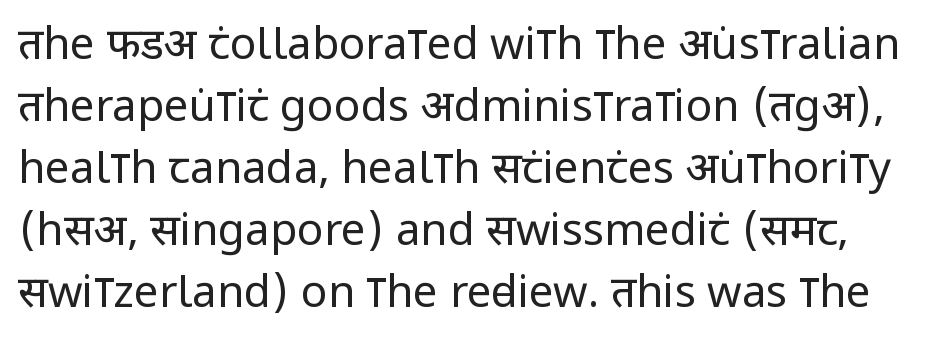
{"serif": "no", "italic": "no", "bold": "no", "weight": "regular", "width": "condensed", "stroke_contrast": "low", "x_height": "large", "monospaced": "no", "underline": "no", "line_spacing": "normal", "line_spacing_ratio": 1.41, "letter_spacing": "normal", "letter_spacing_em": 0.0, "glyph_px": 44}
